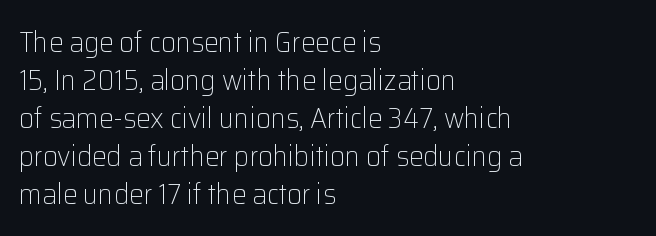
I'd call this a sans setting — the letters go barefoot. Which margin do the lines hug? The left one — the right edge is uneven. The space directly below the letters is spotless. Note the varied advance widths — an 'i' is clearly narrower than an 'm'.
